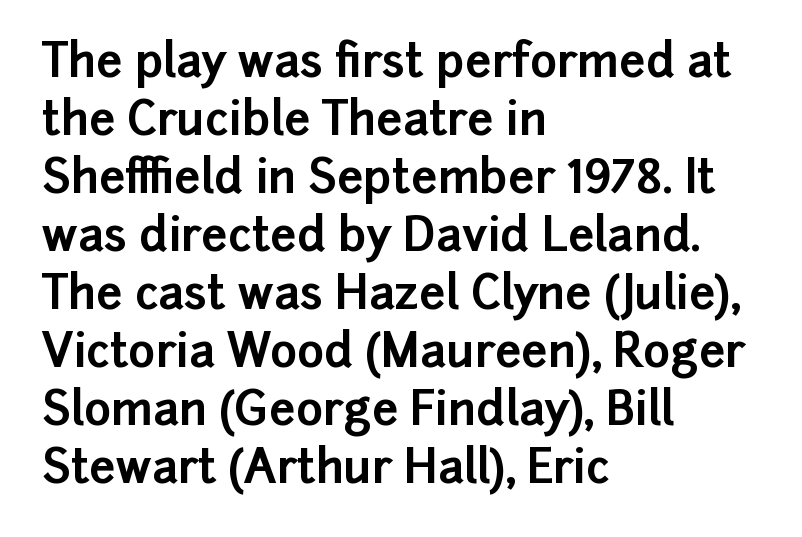
The image shows 46 px bold sans-serif type, upright; set left-aligned, normal line spacing (1.26x), normal letter spacing, not underlined; low stroke contrast and a medium x-height.
